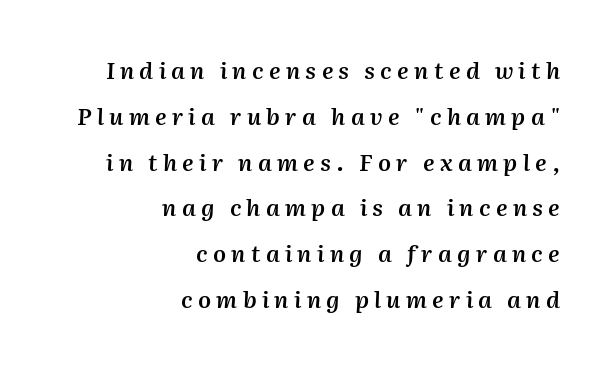
{"italic": "yes", "lean": "right", "slant_degrees": 2, "bold": "semi", "underline": "no", "align": "right", "line_spacing": "loose", "line_spacing_ratio": 1.99, "letter_spacing": "wide", "letter_spacing_em": 0.23, "glyph_px": 23}
